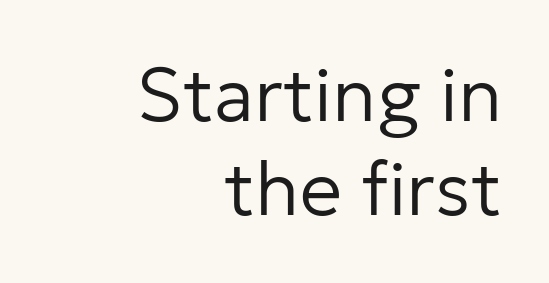
No feet cap the strokes, marking this as sans-serif type. The lines sit at an ordinary, default distance from one another. Observe the ordinary spacing: letters are neighbours, not strangers. No letter is thick-stroked: the sample isn't bold.
